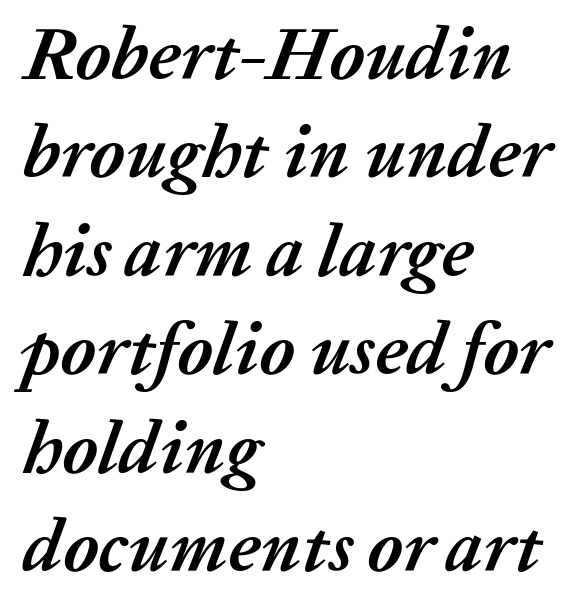
Layout note: lines flush left. Posture: slanted. A typesetter would call this proportional, since set widths differ per character. The face used here is rendered with its standard letterfit. Vertically, the passage feels balanced, rows spaced as you'd expect. A bare baseline throughout the passage.
